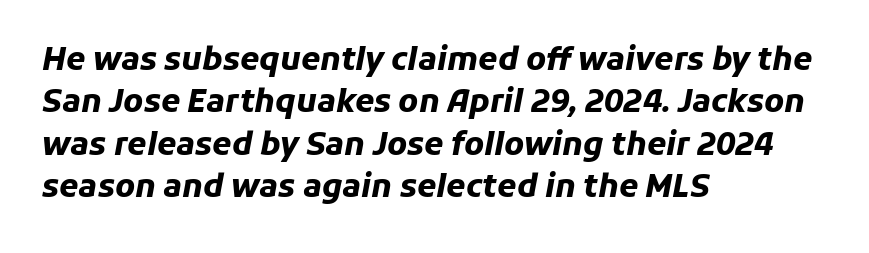
Q: Is the text bold? A: Yes.
Q: Is the text italic (slanted)? A: Yes, it leans right by about 11 degrees.
Q: Is the text underlined? A: No.
Q: How is the paragraph aligned? A: Left-aligned.
Q: Is the spacing between letters normal or unusually wide? A: Normal.
Q: Is the spacing between lines tight, normal or loose? A: Normal.
Q: Width (condensed, normal, or wide)? A: Normal.
Q: Stroke contrast? A: Low.
Q: x-height? A: Medium.
Q: Monospaced? A: No.
